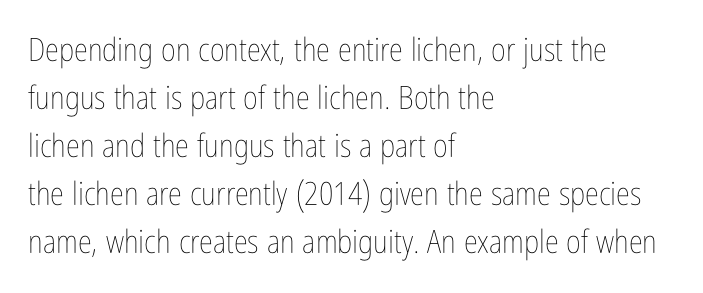
{"italic": "no", "bold": "no", "weight": "thin", "width": "condensed", "stroke_contrast": "low", "x_height": "medium", "monospaced": "no", "underline": "no", "align": "left", "line_spacing": "normal", "line_spacing_ratio": 1.5, "letter_spacing": "normal", "letter_spacing_em": 0.0, "glyph_px": 32}
